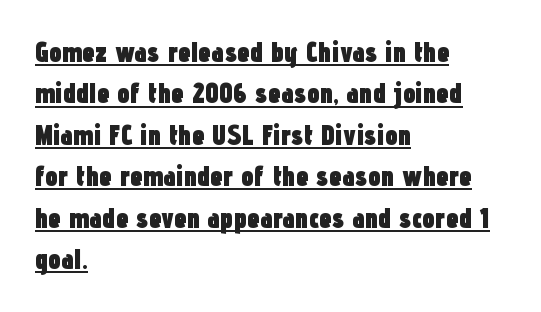
The image shows 28 px heavy, condensed sans-serif type, upright; set left-aligned, normal line spacing (1.48x), normal letter spacing, underlined; low stroke contrast and a medium x-height.
